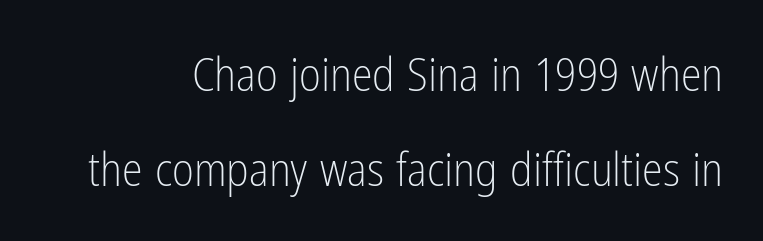
The passage shown stacks its lines with a broad gap. A typesetter would call this zero additional tracking. Do the characters align in a grid? No, the font is proportional. The glyphs are unaccompanied by any horizontal stroke below them. The specimen reads as upright at a glance.
